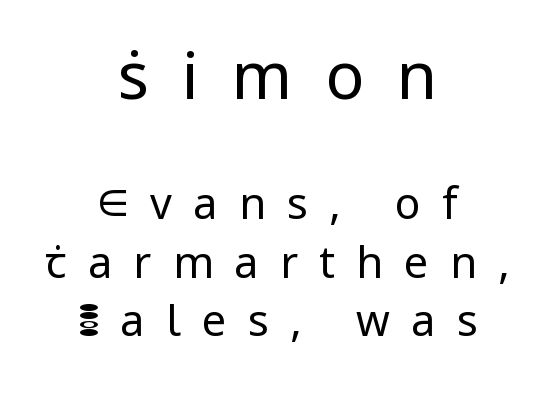
Q: Is the text bold? A: No.
Q: Is the text italic (slanted)? A: No, it is upright.
Q: Is the typeface a serif or a sans-serif typeface? A: Sans-serif.
Q: Is the text underlined? A: No.
Q: How is the paragraph aligned? A: Centered.
Q: Is the spacing between letters normal or unusually wide? A: Unusually wide.
Q: Is the spacing between lines tight, normal or loose? A: Normal.
Q: Which block of text is set in a larger size, the first (top) or the second (bottom)? A: The first (top) one.
Q: Width (condensed, normal, or wide)? A: Normal.
Q: Stroke contrast? A: Low.
Q: x-height? A: Medium.
Q: Monospaced? A: No.
